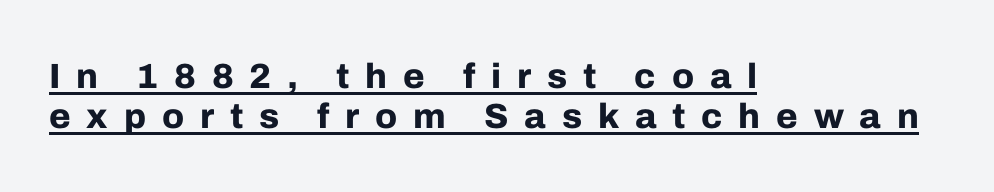
The image shows 35 px bold sans-serif type, upright; set left-aligned, tight line spacing (1.13x), unusually wide letter spacing (+0.45 em), underlined; low stroke contrast and a medium x-height.
